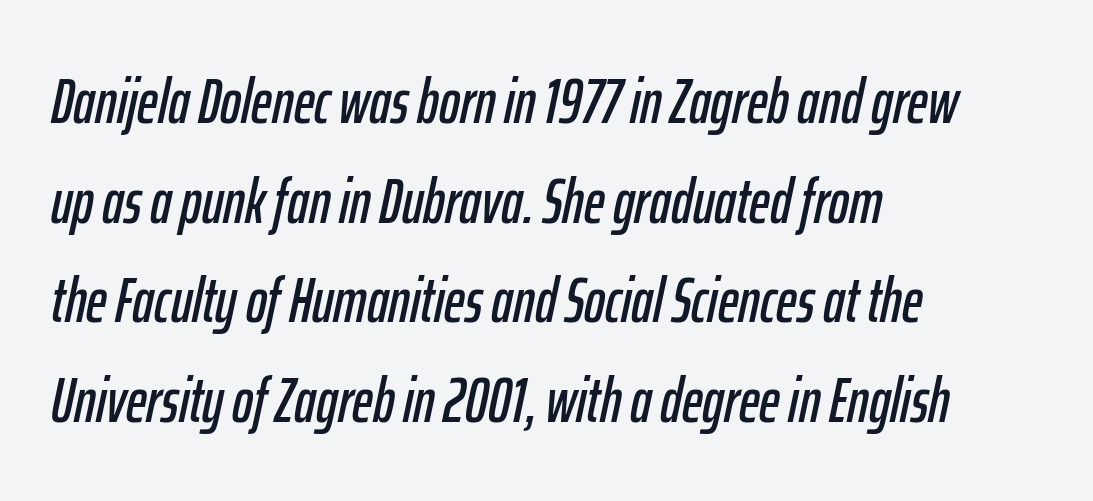
Looking at the ascenders, they clearly lean. This sample keeps an unexceptional amount of space between lines. Is this a fixed-width face? No — the glyphs have proportional, varying widths. Each line starts at the same left margin while the right side varies. This rendering features lettering with no underline.
